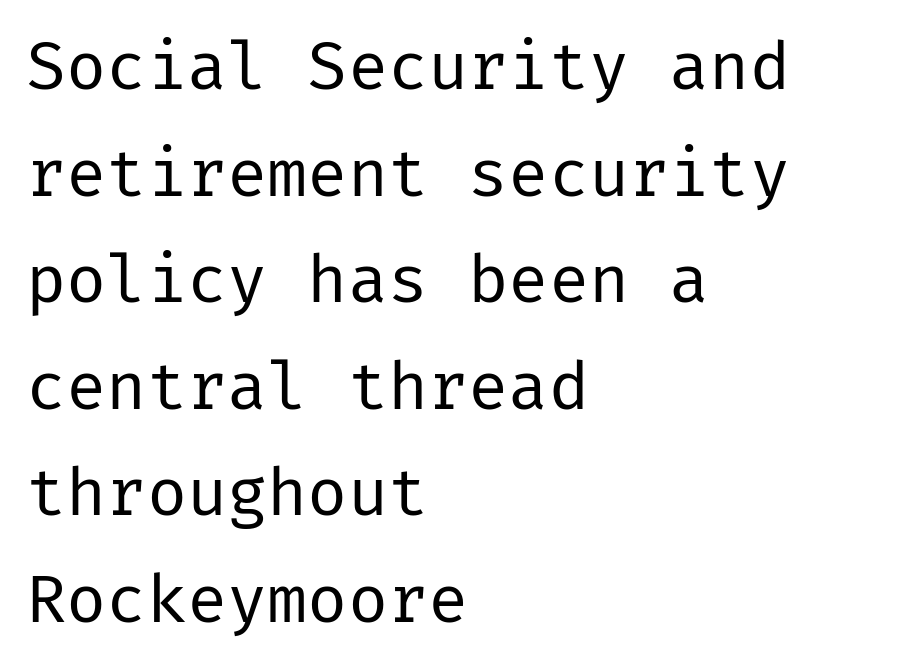
The image shows 67 px regular-weight sans-serif type, upright; set left-aligned, normal line spacing (1.59x), normal letter spacing, not underlined; low stroke contrast and a medium x-height.
